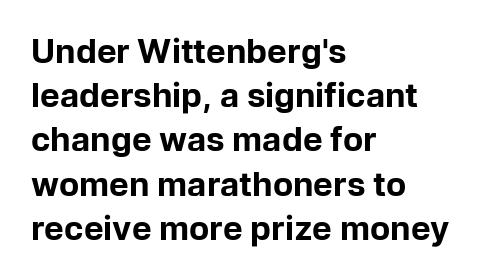
{"serif": "no", "italic": "no", "bold": "yes", "weight": "bold", "width": "normal", "stroke_contrast": "low", "x_height": "medium", "monospaced": "no", "underline": "no", "align": "left", "line_spacing": "normal", "line_spacing_ratio": 1.34, "letter_spacing": "normal", "letter_spacing_em": 0.0, "glyph_px": 33}
